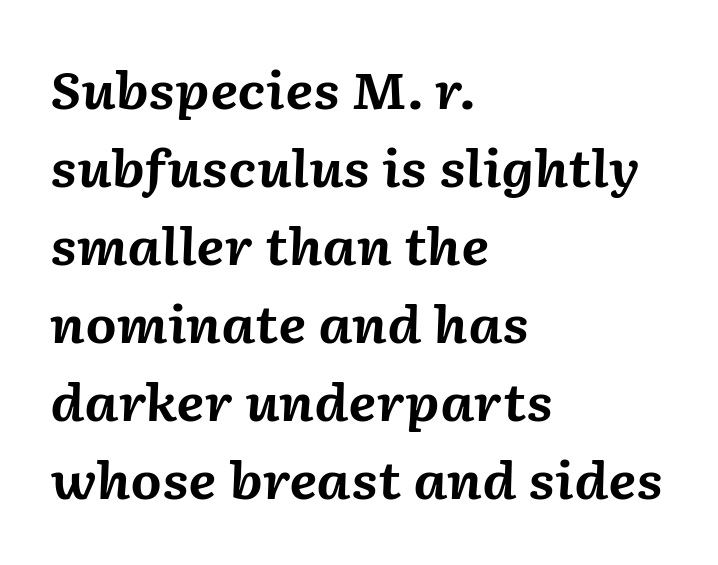
{"italic": "yes", "lean": "right", "slant_degrees": 2, "bold": "yes", "weight": "bold", "width": "normal", "stroke_contrast": "medium", "x_height": "medium", "monospaced": "no", "underline": "no", "align": "left", "line_spacing": "normal", "line_spacing_ratio": 1.56, "letter_spacing": "normal", "letter_spacing_em": 0.0, "glyph_px": 50}
